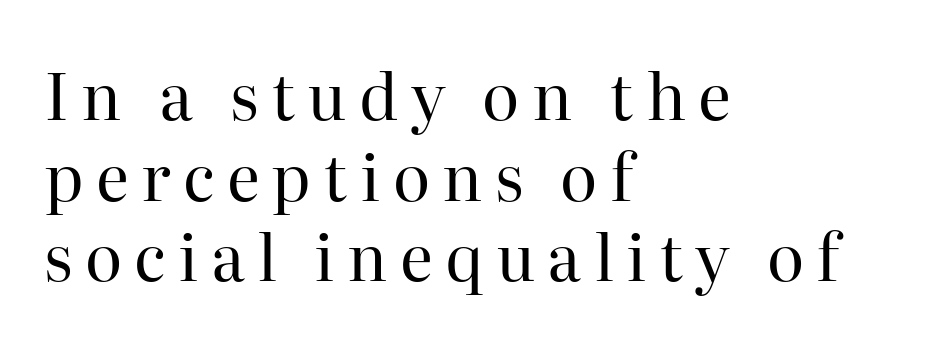
Q: Is the text bold? A: No.
Q: Is the text italic (slanted)? A: No, it is upright.
Q: Is the typeface a serif or a sans-serif typeface? A: Serif.
Q: Is the text underlined? A: No.
Q: How is the paragraph aligned? A: Left-aligned.
Q: Is the spacing between lines tight, normal or loose? A: Normal.
Q: Width (condensed, normal, or wide)? A: Normal.
Q: Stroke contrast? A: High.
Q: x-height? A: Medium.
Q: Monospaced? A: No.
